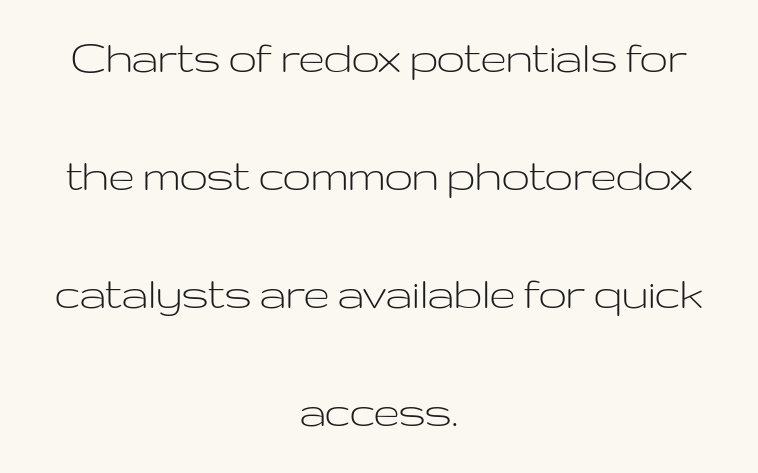
{"serif": "no", "italic": "no", "bold": "no", "weight": "light", "width": "wide", "stroke_contrast": "low", "x_height": "medium", "monospaced": "no", "underline": "no", "align": "center", "line_spacing": "loose", "line_spacing_ratio": 2.36, "letter_spacing": "normal", "letter_spacing_em": 0.0, "glyph_px": 50}
